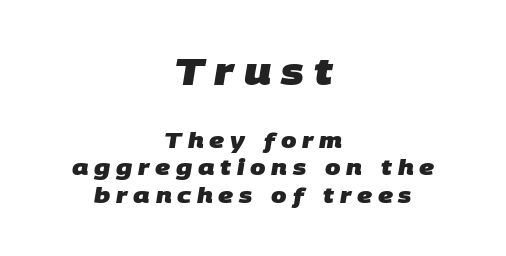
The image shows 38 px heavy sans-serif type; set centered, normal line spacing (1.25x), unusually wide letter spacing (+0.26 em), not underlined; the first (top) block is 1.73x larger; low stroke contrast and a large x-height.
